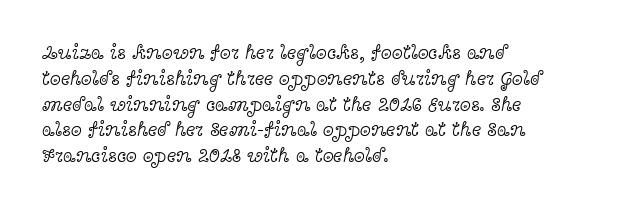
Q: Is the text bold? A: No.
Q: Is the text italic (slanted)? A: Yes.
Q: Is the text underlined? A: No.
Q: How is the paragraph aligned? A: Left-aligned.
Q: Is the spacing between letters normal or unusually wide? A: Normal.
Q: Is the spacing between lines tight, normal or loose? A: Normal.
